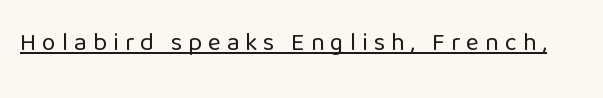
The image shows 25 px text type, upright; set unusually wide letter spacing (+0.24 em), underlined.
